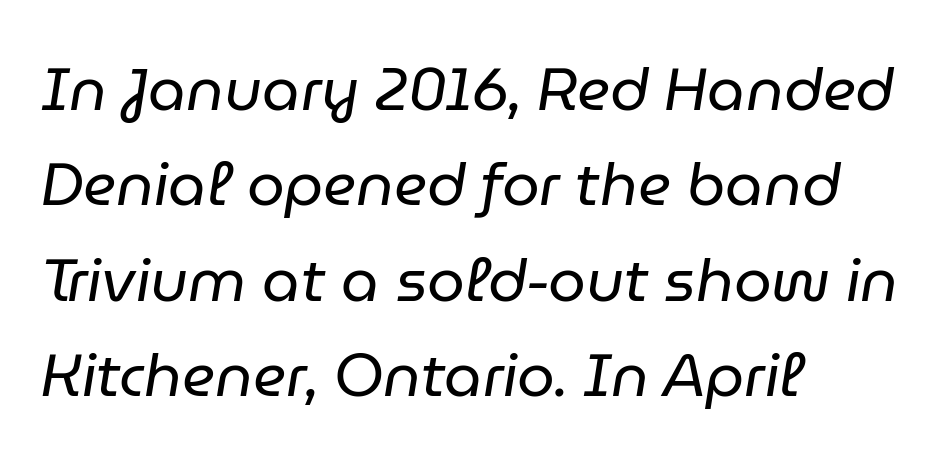
The image shows 60 px regular-weight type, italic (leaning right); set left-aligned, normal line spacing (1.59x), normal letter spacing, not underlined; low stroke contrast and a medium x-height.
